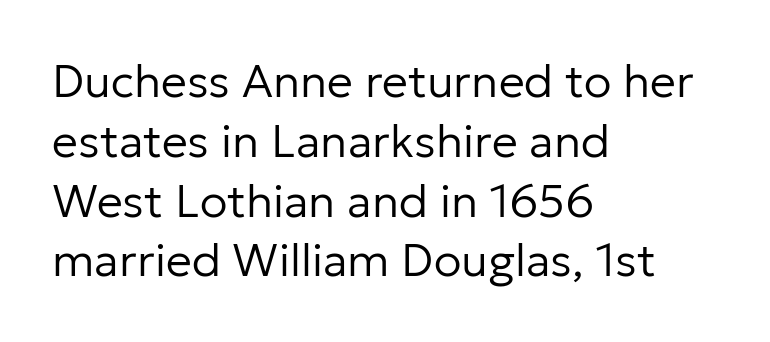
Q: Is the text bold? A: No.
Q: Is the text italic (slanted)? A: No, it is upright.
Q: Is the typeface a serif or a sans-serif typeface? A: Sans-serif.
Q: Is the text underlined? A: No.
Q: How is the paragraph aligned? A: Left-aligned.
Q: Is the spacing between letters normal or unusually wide? A: Normal.
Q: Is the spacing between lines tight, normal or loose? A: Normal.
Q: Width (condensed, normal, or wide)? A: Normal.
Q: Stroke contrast? A: Low.
Q: x-height? A: Medium.
Q: Monospaced? A: No.
